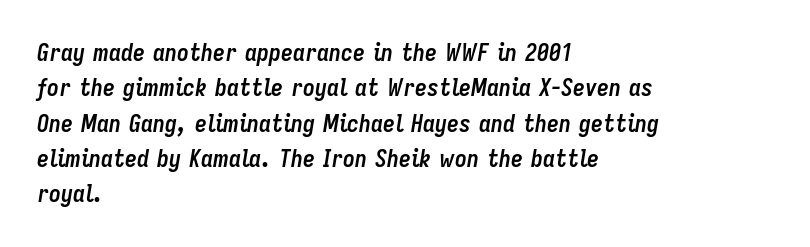
Tracking here is standard; glyphs follow each other at the usual distance. These words are printed bold, with thick strokes throughout. Descenders hang freely into open space. Looking at the ascenders, they clearly lean. Casual observation: everything's shoved over to the left. Horizontal bands of white between lines are of average thickness.
